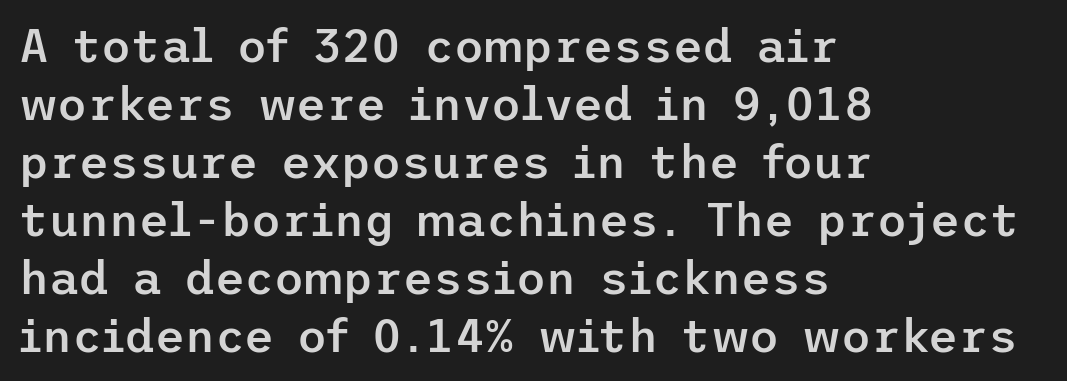
Q: Is the text bold? A: Semi-bold.
Q: Is the text italic (slanted)? A: No, it is upright.
Q: Is the typeface a serif or a sans-serif typeface? A: Sans-serif.
Q: Is the text underlined? A: No.
Q: How is the paragraph aligned? A: Left-aligned.
Q: Is the spacing between letters normal or unusually wide? A: Normal.
Q: Is the spacing between lines tight, normal or loose? A: Normal.
Q: Width (condensed, normal, or wide)? A: Normal.
Q: Stroke contrast? A: Low.
Q: x-height? A: Medium.
